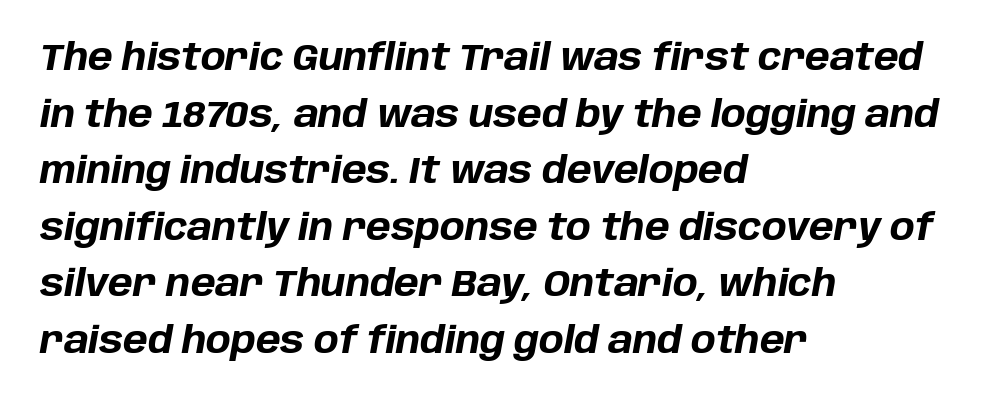
{"italic": "yes", "lean": "right", "slant_degrees": 10, "bold": "yes", "weight": "bold", "width": "normal", "stroke_contrast": "low", "x_height": "large", "monospaced": "no", "underline": "no", "align": "left", "line_spacing": "normal", "line_spacing_ratio": 1.53, "letter_spacing": "normal", "letter_spacing_em": 0.0, "glyph_px": 37}
